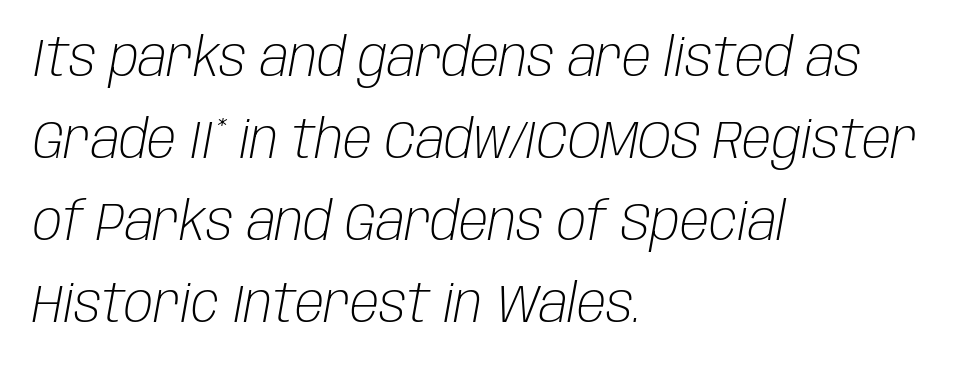
{"italic": "yes", "lean": "right", "slant_degrees": 10, "bold": "no", "weight": "light", "width": "condensed", "stroke_contrast": "low", "x_height": "large", "monospaced": "no", "underline": "no", "align": "left", "line_spacing": "normal", "line_spacing_ratio": 1.52, "letter_spacing": "normal", "letter_spacing_em": 0.0, "glyph_px": 54}
